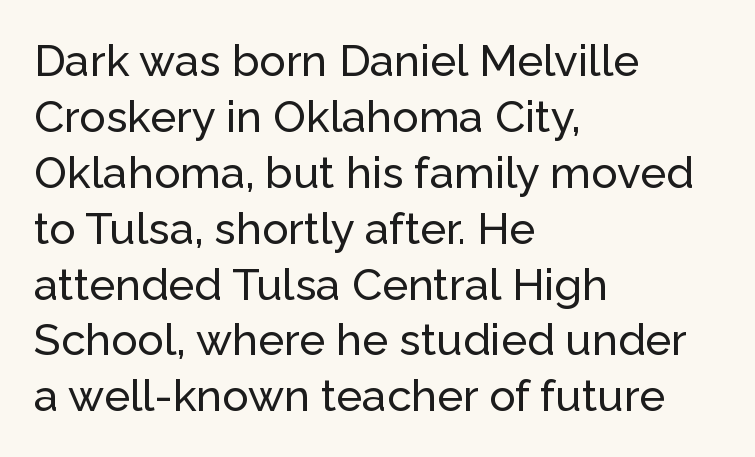
The letters advance in unequal steps, a hallmark of proportional type. The passage shown has conventional tracking throughout. Letterform terminals end flat and unadorned throughout the passage. Descender tails drop into unmarked territory. In terms of leading, this rendering sits right in the middle.
